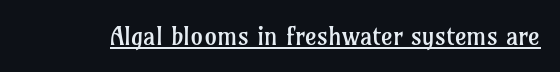
Q: Is the text bold? A: No.
Q: Is the text italic (slanted)? A: No, it is upright.
Q: Is the text underlined? A: Yes.
Q: Is the spacing between letters normal or unusually wide? A: Normal.
